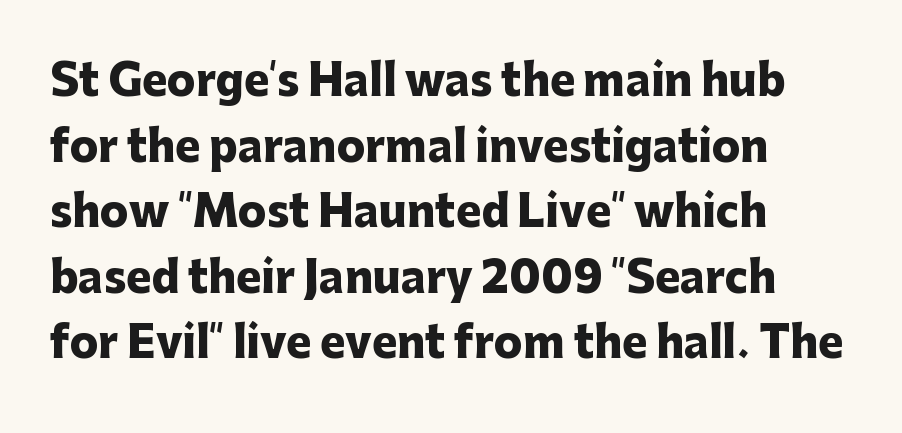
{"serif": "no", "italic": "no", "bold": "yes", "weight": "heavy", "width": "normal", "stroke_contrast": "low", "x_height": "medium", "monospaced": "no", "underline": "no", "align": "left", "line_spacing": "normal", "line_spacing_ratio": 1.56, "letter_spacing": "normal", "letter_spacing_em": 0.0, "glyph_px": 42}
